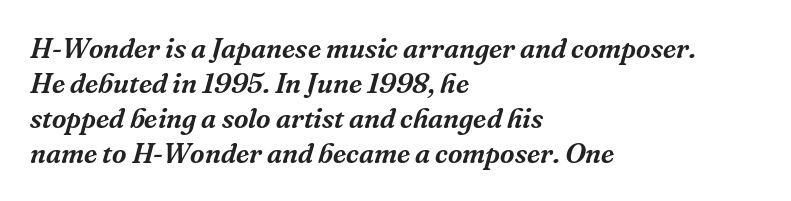
Q: Is the text italic (slanted)? A: Yes, it leans right by about 16 degrees.
Q: Is the typeface a serif or a sans-serif typeface? A: Serif.
Q: Is the text underlined? A: No.
Q: How is the paragraph aligned? A: Left-aligned.
Q: Is the spacing between letters normal or unusually wide? A: Normal.
Q: Is the spacing between lines tight, normal or loose? A: Normal.
Q: Width (condensed, normal, or wide)? A: Normal.
Q: Stroke contrast? A: Medium.
Q: x-height? A: Medium.
Q: Monospaced? A: No.
